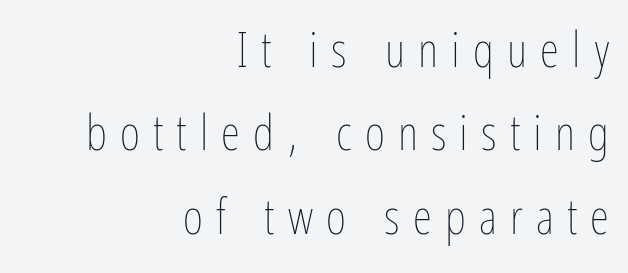
The image shows 49 px thin, condensed type, upright; set right-aligned, normal line spacing (1.7x), unusually wide letter spacing (+0.27 em), not underlined; low stroke contrast and a medium x-height.
